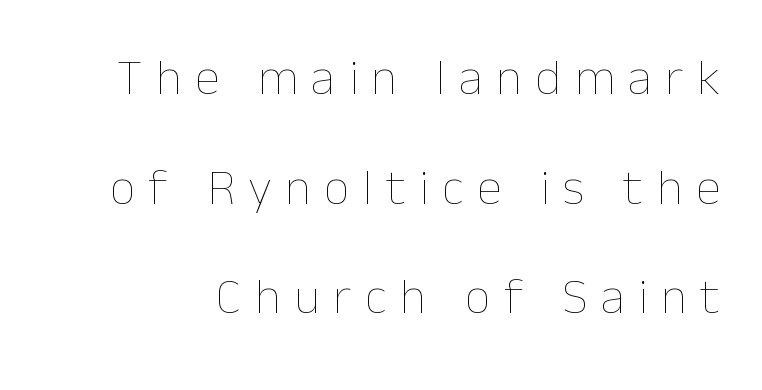
Q: Is the text bold? A: No.
Q: Is the text italic (slanted)? A: No, it is upright.
Q: Is the text underlined? A: No.
Q: Is the spacing between letters normal or unusually wide? A: Unusually wide.
Q: Is the spacing between lines tight, normal or loose? A: Loose.
Q: Width (condensed, normal, or wide)? A: Normal.
Q: Stroke contrast? A: Low.
Q: x-height? A: Medium.
Q: Monospaced? A: No.
